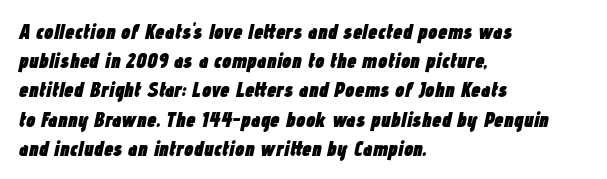
Q: Is the text bold? A: Yes.
Q: Is the text italic (slanted)? A: Yes, it leans right by about 12 degrees.
Q: Is the text underlined? A: No.
Q: How is the paragraph aligned? A: Left-aligned.
Q: Is the spacing between letters normal or unusually wide? A: Normal.
Q: Is the spacing between lines tight, normal or loose? A: Normal.
